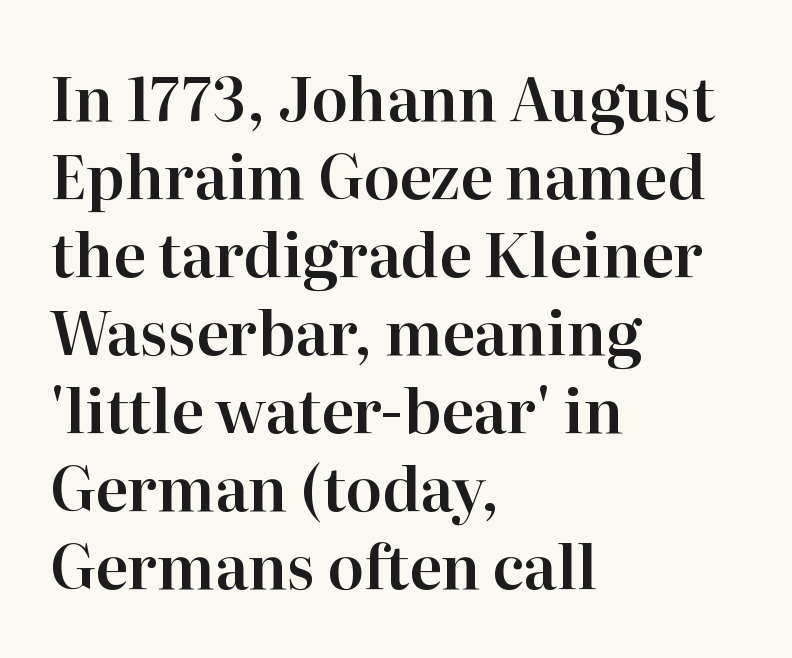
Q: Is the text italic (slanted)? A: No, it is upright.
Q: Is the typeface a serif or a sans-serif typeface? A: Serif.
Q: Is the text underlined? A: No.
Q: How is the paragraph aligned? A: Left-aligned.
Q: Is the spacing between letters normal or unusually wide? A: Normal.
Q: Is the spacing between lines tight, normal or loose? A: Normal.
Q: Width (condensed, normal, or wide)? A: Normal.
Q: Stroke contrast? A: High.
Q: x-height? A: Medium.
Q: Monospaced? A: No.
